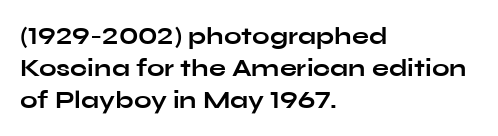
The image shows 25 px bold type, upright; set left-aligned, normal line spacing (1.29x), normal letter spacing, not underlined.
